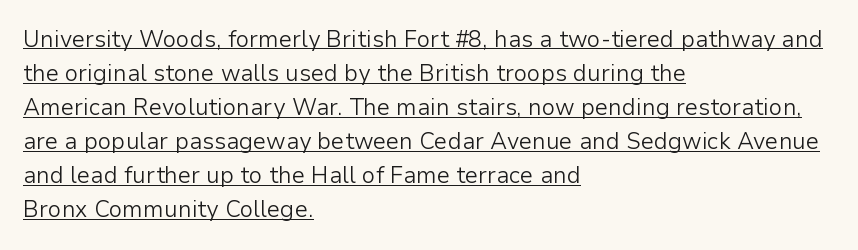
{"italic": "no", "bold": "no", "underline": "yes", "align": "left", "line_spacing": "normal", "line_spacing_ratio": 1.48, "letter_spacing": "normal", "letter_spacing_em": 0.0, "glyph_px": 23}
